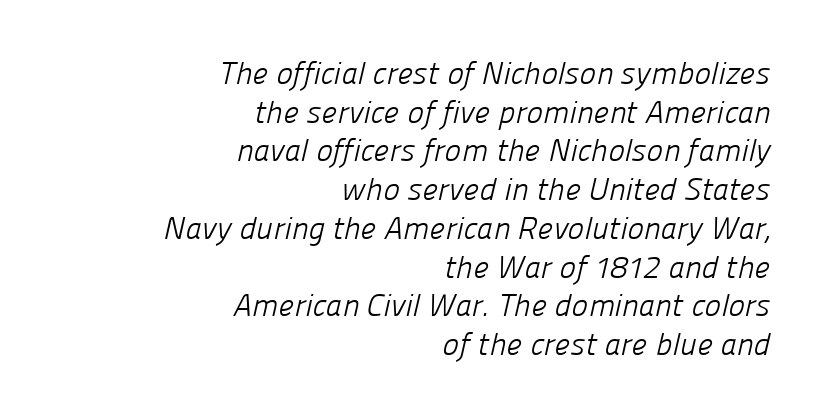
The image shows 31 px light sans-serif type; set right-aligned, normal line spacing (1.25x), normal letter spacing, not underlined; low stroke contrast and a medium x-height.
